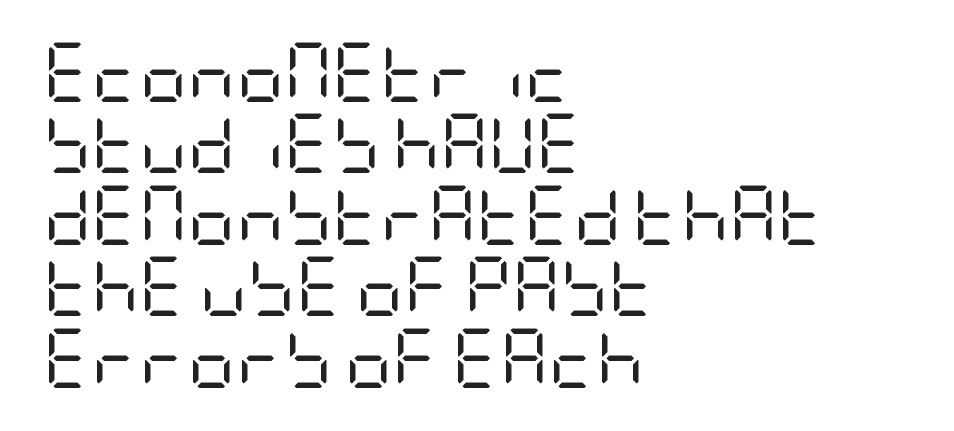
No heavy texture on the line: the type isn't bold. Unlike italic type, these characters show no tilt at all. I'd call this a sans setting — the letters go barefoot. This rendering features lettering with no underline. The line texture is even and compact thanks to regular tracking. The paragraph shown leans on its left margin.
